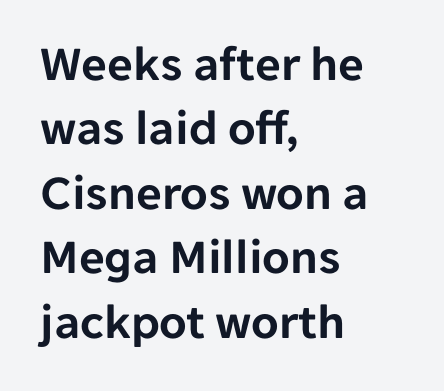
The image shows 50 px sans-serif type, upright; set left-aligned, normal line spacing (1.29x), normal letter spacing, not underlined; low stroke contrast and a medium x-height.
